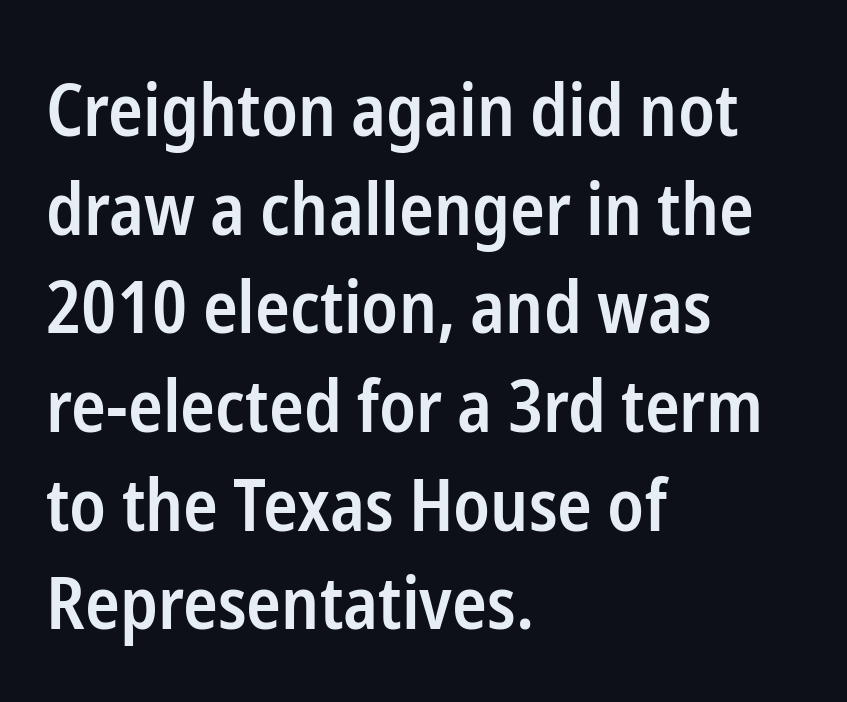
A typesetter would label this face a sans. If you drew a ruler down the left edge, every line would touch it. Does extra space separate the letters? No, they use regular spacing. Check the space under the baseline: it is left empty.
